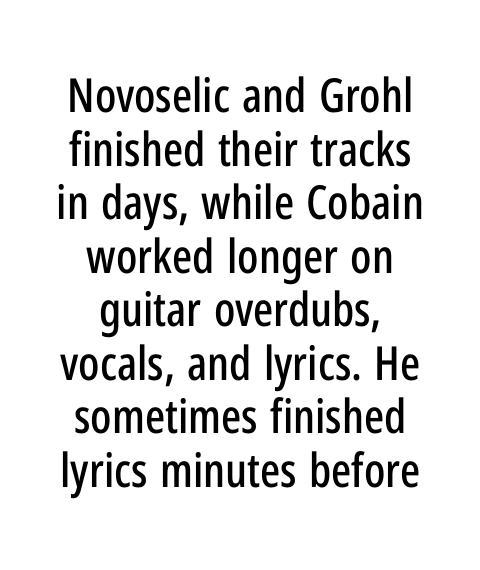
Vertical strokes here are truly vertical. This sample uses plain, unmodified letter spacing. Do the characters align in a grid? No, the font is proportional. Decoration check: the copy has no underline.
